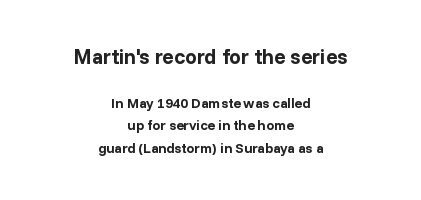
The image shows 21 px bold type, upright; set centered, normal line spacing (1.61x), normal letter spacing, not underlined; the first (top) block is 1.5x larger.
